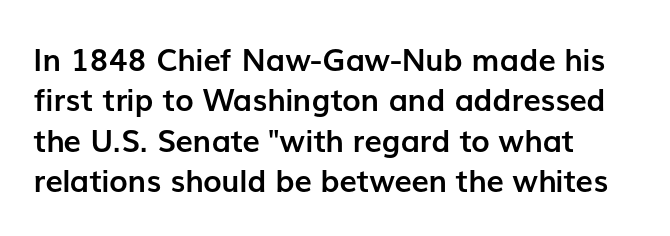
The image shows 31 px semibold sans-serif type, upright; set left-aligned, normal line spacing (1.3x), normal letter spacing, not underlined; low stroke contrast and a medium x-height.
